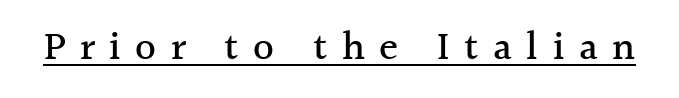
{"serif": "yes", "italic": "no", "width": "normal", "x_height": "medium", "monospaced": "no", "underline": "yes", "letter_spacing": "wide", "letter_spacing_em": 0.36, "glyph_px": 40}
